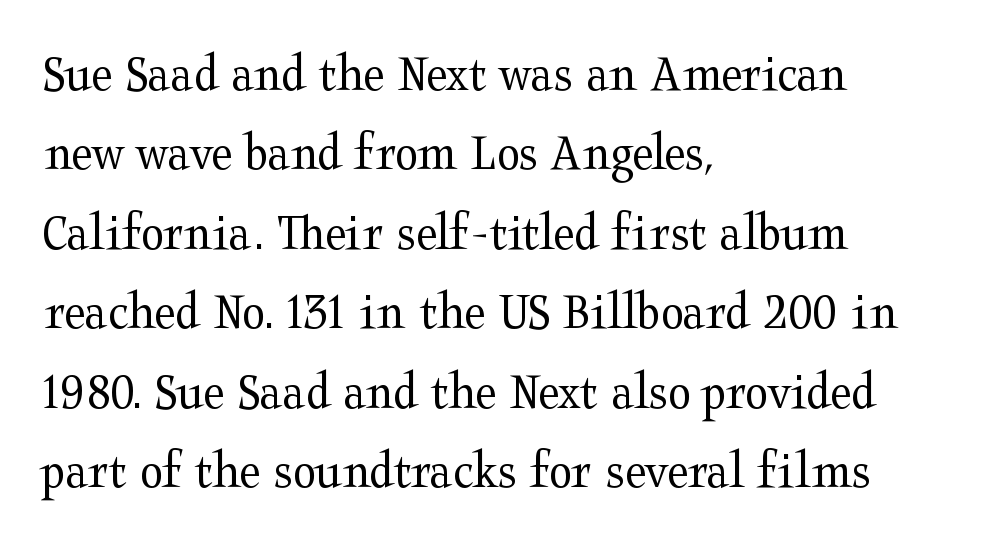
The rendering uses a moderate line-height, typical for paragraphs. Stem width sits at or under what a default text font uses. Vertical strokes here are truly vertical. Caption: multi-line text, flush left, ragged right. The passage shown is typed in a proportional face where columns would drift. The typeface chosen for these lines features serifs.
